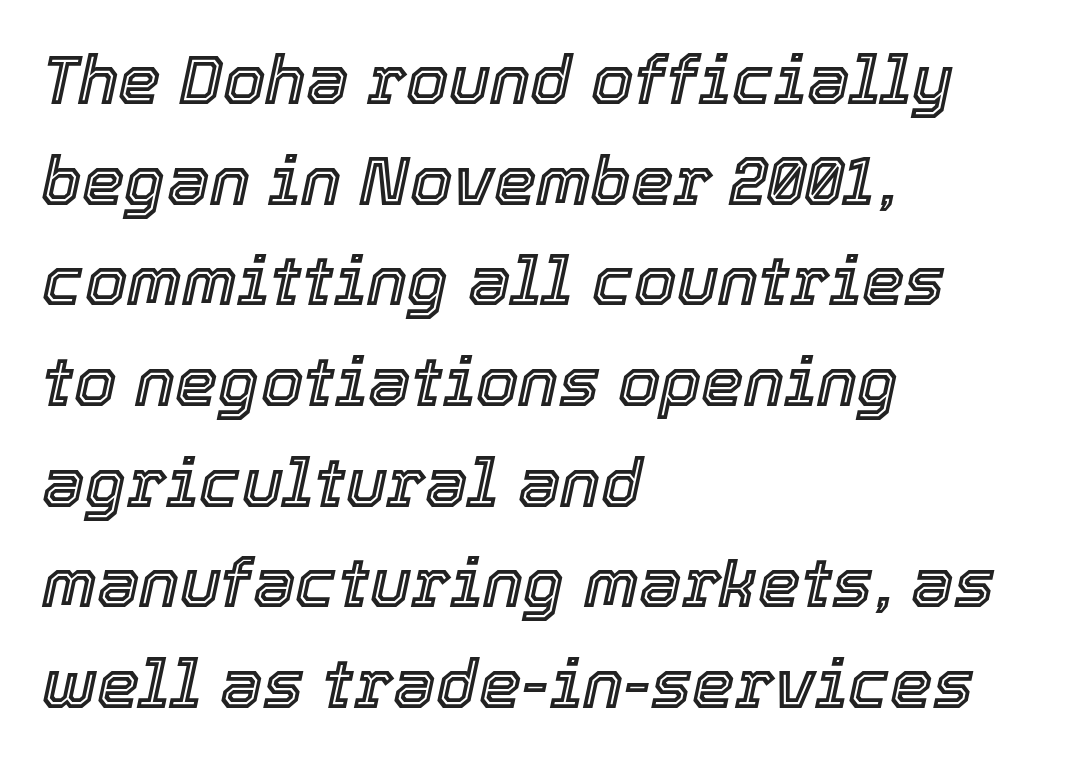
The text block is weighted toward the left margin, trailing off unevenly rightward. Only glyphs here, with clear space below each row. You could not count columns in this text — the font is proportionally spaced. Summary of vertical rhythm: regular, with standard interline spacing. In terms of letterspacing, this is plain default setting. The passage shown leans; its letterforms are oblique.
